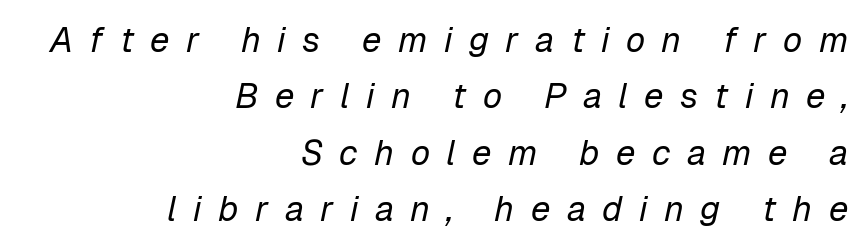
The image shows 35 px regular-weight type, italic (leaning right); set right-aligned, normal line spacing (1.61x), unusually wide letter spacing (+0.47 em), not underlined; low stroke contrast and a medium x-height.
